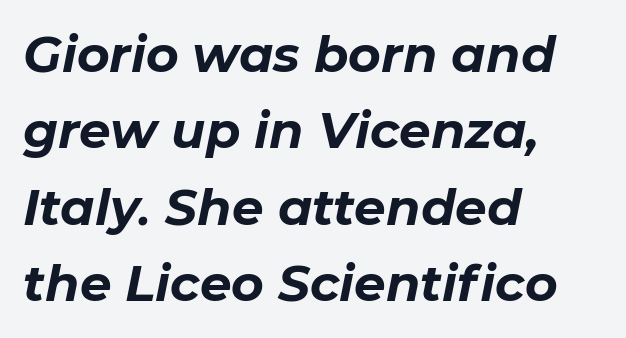
Q: Is the text bold? A: Yes.
Q: Is the text italic (slanted)? A: Yes, it leans right by about 11 degrees.
Q: Is the text underlined? A: No.
Q: How is the paragraph aligned? A: Left-aligned.
Q: Is the spacing between letters normal or unusually wide? A: Normal.
Q: Is the spacing between lines tight, normal or loose? A: Normal.
Q: Width (condensed, normal, or wide)? A: Normal.
Q: Stroke contrast? A: Low.
Q: x-height? A: Medium.
Q: Monospaced? A: No.
